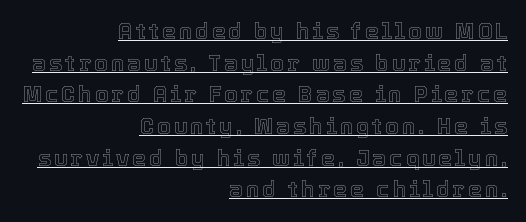
The image shows 22 px text type, upright; set right-aligned, normal line spacing (1.44x), underlined.
